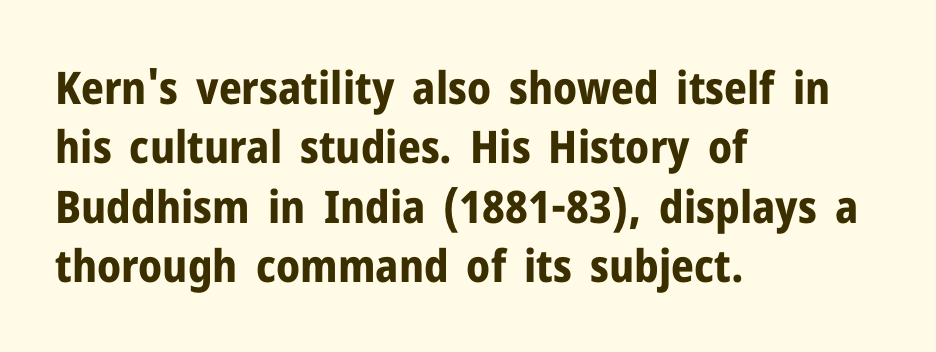
Q: Is the text bold? A: Yes.
Q: Is the text italic (slanted)? A: No, it is upright.
Q: Is the typeface a serif or a sans-serif typeface? A: Sans-serif.
Q: Is the text underlined? A: No.
Q: How is the paragraph aligned? A: Left-aligned.
Q: Is the spacing between letters normal or unusually wide? A: Normal.
Q: Is the spacing between lines tight, normal or loose? A: Normal.
Q: Width (condensed, normal, or wide)? A: Normal.
Q: Stroke contrast? A: Low.
Q: x-height? A: Medium.
Q: Monospaced? A: No.
